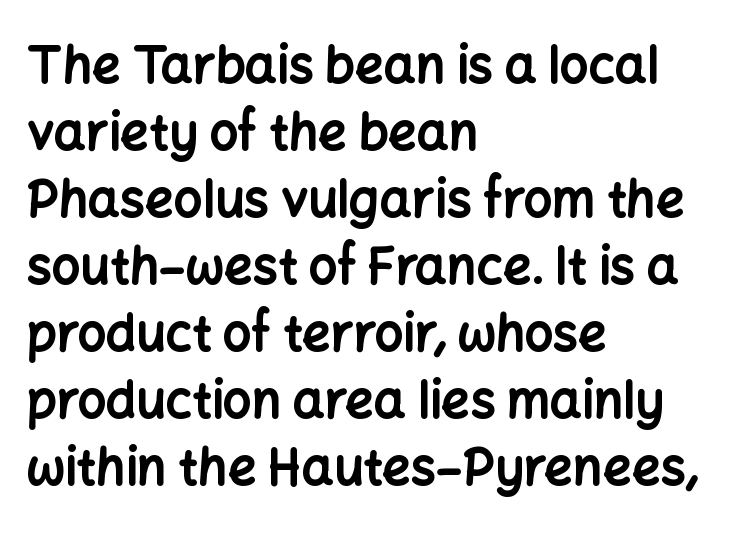
{"serif": "no", "italic": "no", "bold": "yes", "weight": "bold", "width": "normal", "stroke_contrast": "low", "x_height": "medium", "monospaced": "no", "underline": "no", "align": "left", "line_spacing": "normal", "line_spacing_ratio": 1.34, "letter_spacing": "normal", "letter_spacing_em": 0.0, "glyph_px": 50}
